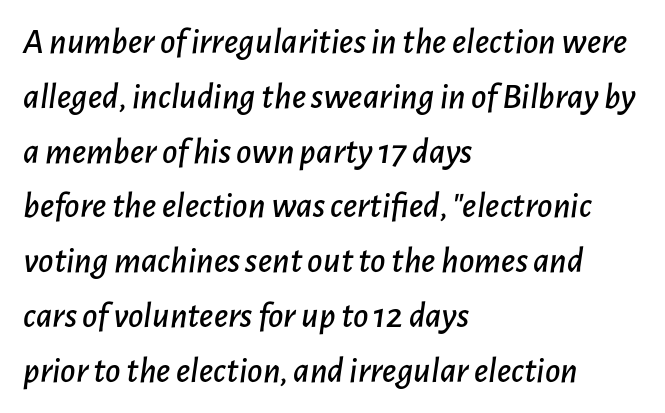
Do the characters align in a grid? No, the font is proportional. Between one letter and the next there's only the usual sliver of space. Check under the words: just untouched page. Regarding leading, the lines here are spaced in the standard way. The rendering applies a slant to the glyphs. The rendering anchors every line to the left-hand side.
